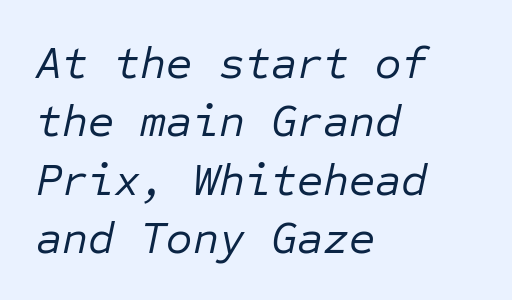
The image shows 45 px regular-weight type, italic (leaning right), monospaced; set left-aligned, normal line spacing (1.3x), normal letter spacing, not underlined; low stroke contrast and a medium x-height.
